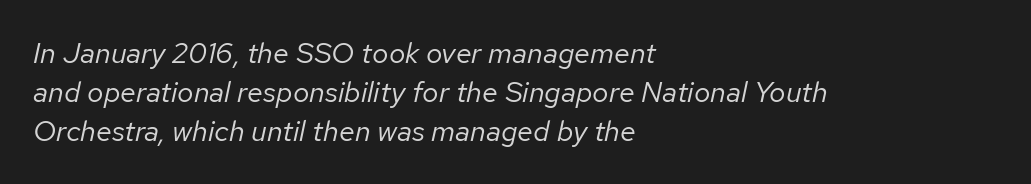
This reads as an unemphasized weight, regular at the heaviest. The vertical gap from one line to the next is medium. A classic flush-left, rag-right setting is used for this passage. You could call the tracking neutral — neither tight nor loose. This sample has the flowing, uneven cadence of proportional lettering. Style check: oblique.
